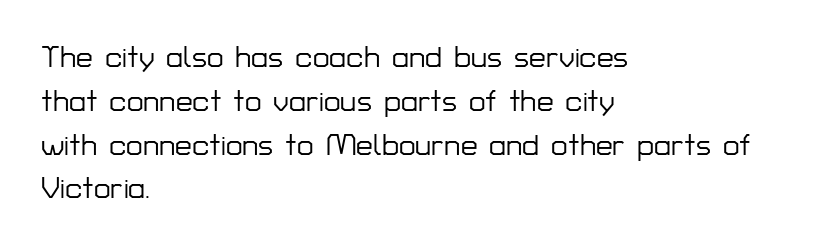
The letterforms sit shoulder to shoulder at normal distance. Is there any slant? The stems are plumb. Each row of text sits above clean, open space. Does the copy run flush right? No — it runs flush left. Regarding leading, the lines here are spaced in the standard way.
